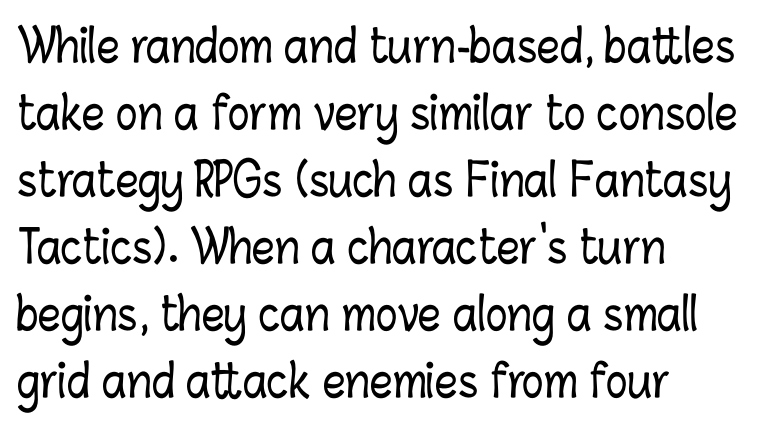
Q: Is the text italic (slanted)? A: No, it is upright.
Q: Is the text underlined? A: No.
Q: How is the paragraph aligned? A: Left-aligned.
Q: Is the spacing between letters normal or unusually wide? A: Normal.
Q: Is the spacing between lines tight, normal or loose? A: Normal.
Q: Width (condensed, normal, or wide)? A: Condensed.
Q: Stroke contrast? A: Low.
Q: x-height? A: Medium.
Q: Monospaced? A: No.
